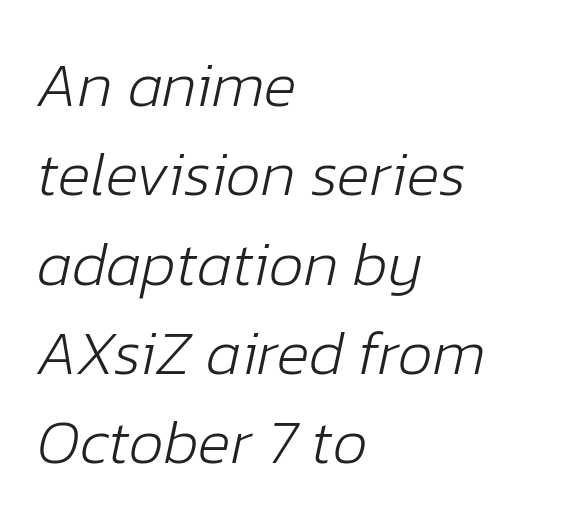
{"italic": "yes", "lean": "right", "slant_degrees": 12, "bold": "no", "weight": "light", "width": "normal", "stroke_contrast": "low", "x_height": "medium", "monospaced": "no", "underline": "no", "align": "left", "line_spacing": "normal", "line_spacing_ratio": 1.44, "letter_spacing": "normal", "letter_spacing_em": 0.0, "glyph_px": 62}
